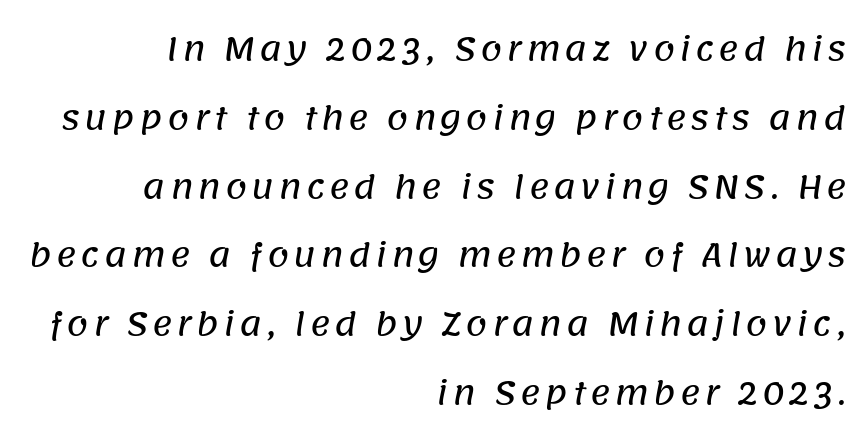
A great deal of white space separates one row of letters from the next. The typeface chosen for these lines omits serifs. Descenders are the only things crossing below the line. Right-aligned paragraph, ragged on the left. The passage shown is typed in a proportional face where columns would drift.
